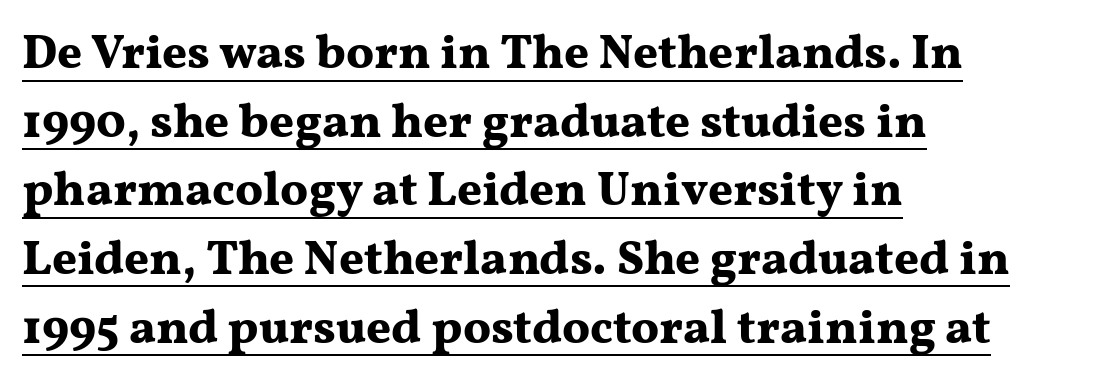
{"serif": "yes", "italic": "no", "bold": "yes", "weight": "bold", "width": "wide", "stroke_contrast": "medium", "x_height": "medium", "monospaced": "no", "underline": "yes", "align": "left", "line_spacing": "normal", "line_spacing_ratio": 1.43, "letter_spacing": "normal", "letter_spacing_em": 0.0, "glyph_px": 48}
